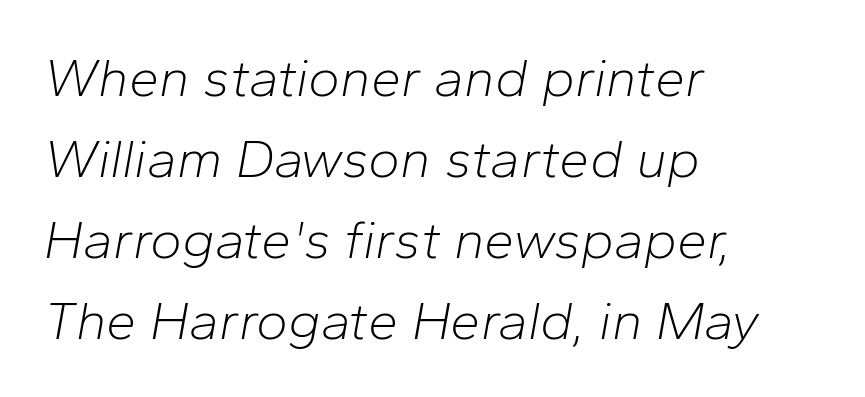
The image shows 54 px light type, italic (leaning right); set left-aligned, normal line spacing (1.5x), normal letter spacing, not underlined; low stroke contrast and a medium x-height.
